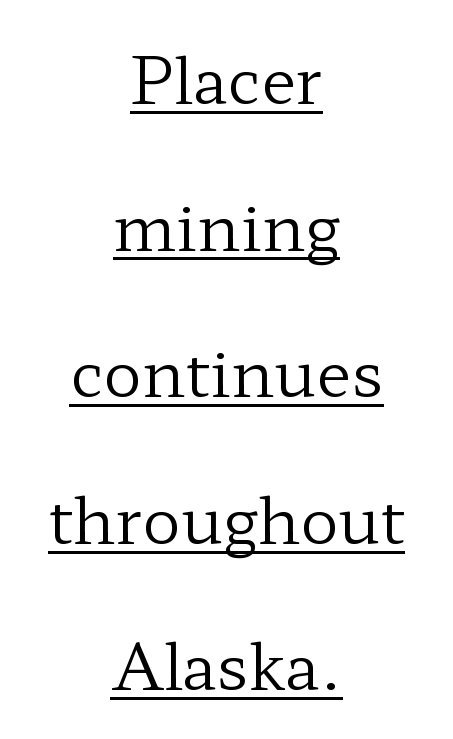
Italic? Not at all — the glyphs are vertical. The rendering uses natural spacing where letterforms have individual widths. The designer went with a serif here, giving each stem small feet. You can see a thin bar hugging the bottom of the glyphs.
